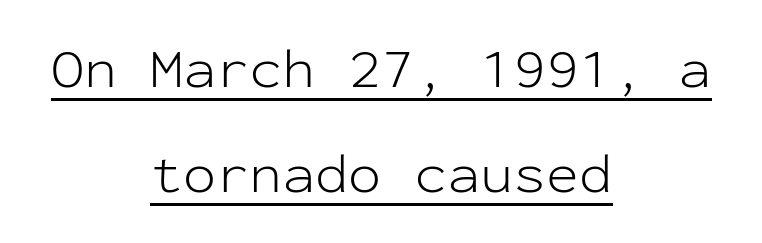
{"serif": "no", "italic": "no", "bold": "no", "weight": "light", "width": "normal", "stroke_contrast": "low", "x_height": "medium", "monospaced": "yes", "underline": "yes", "align": "center", "line_spacing": "loose", "line_spacing_ratio": 1.91, "letter_spacing": "normal", "letter_spacing_em": 0.0, "glyph_px": 55}
